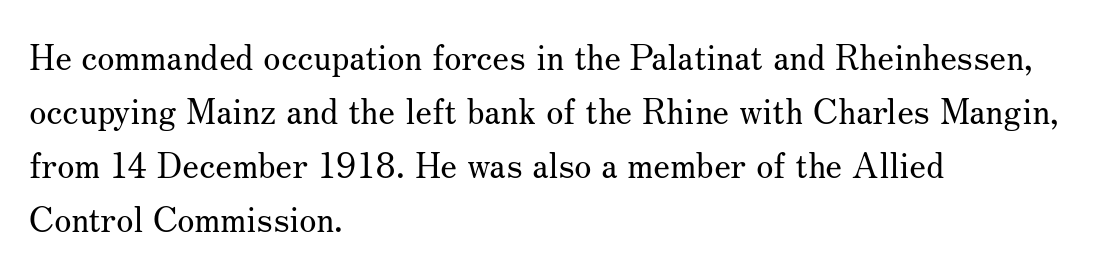
The image shows 35 px regular-weight serif type, upright; set left-aligned, normal line spacing (1.54x), normal letter spacing, not underlined; medium stroke contrast and a small x-height.
